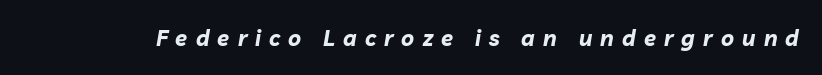
Q: Is the text bold? A: Yes.
Q: Is the text italic (slanted)? A: Yes, it leans right by about 10 degrees.
Q: Is the text underlined? A: No.
Q: Is the spacing between letters normal or unusually wide? A: Unusually wide.
